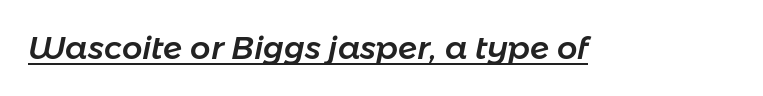
A typesetter would call this zero additional tracking. These lines are rendered in a variable-pitch font. The axis of the letterforms is tilted away from vertical. A typographer would call this underscored text.
